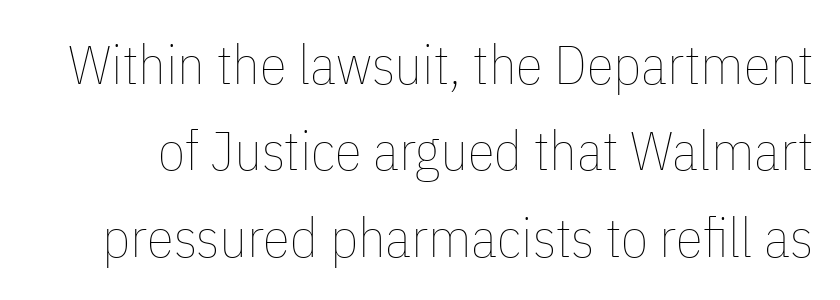
The image shows 55 px thin, condensed type, upright; set normal line spacing (1.57x), normal letter spacing, not underlined; low stroke contrast and a medium x-height.
